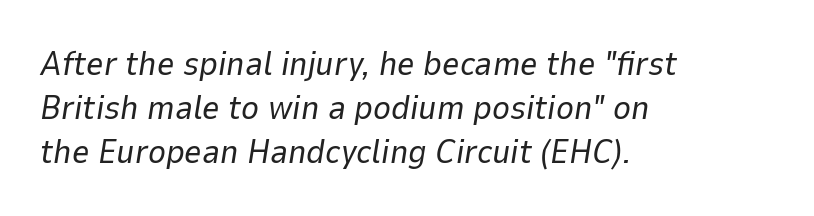
The compositor pushed each line to the left boundary. Summary of weight: not heavy and not bold. Regular leading. A typesetter would call this proportional, since set widths differ per character. Plain, unruled lines of type. Tracking here is standard; glyphs follow each other at the usual distance.
